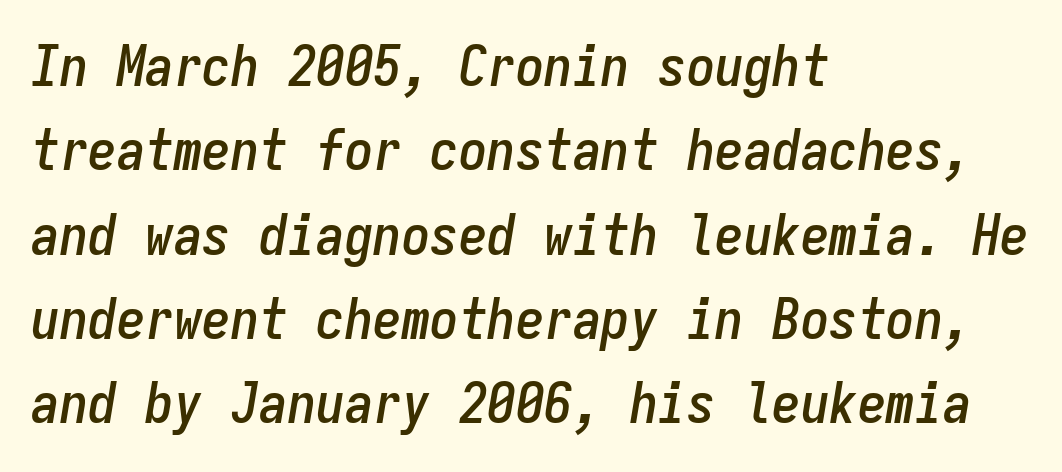
Is the block centered? No — it sits flush against the left margin. Is the type slanted? Yes — the strokes lean at a clear angle. How would I describe the line gaps? Plain and ordinary. You could count columns in this text — the font is strictly monospaced. Descender tails drop into unmarked territory.
